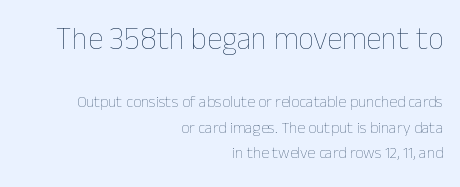
No word sits above an underline. The composition opens big and finishes small. The font sits on the lighter half of the weight spectrum, regular included. Compared with typical paragraphs, the rows here are spaced about the same. Here the designer chose a conventional face with non-uniform glyph widths.
